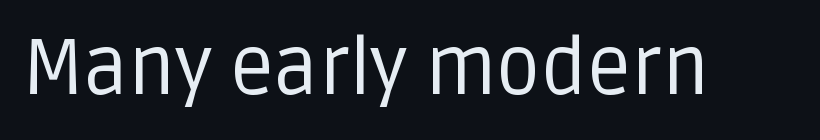
Is the stroke heavy? The answer is a plain regular-or-lighter. The passage shown is typeset with a sans-serif family. Underline: absent. Each word holds together tightly as a unit, with standard inter-letter gaps.
